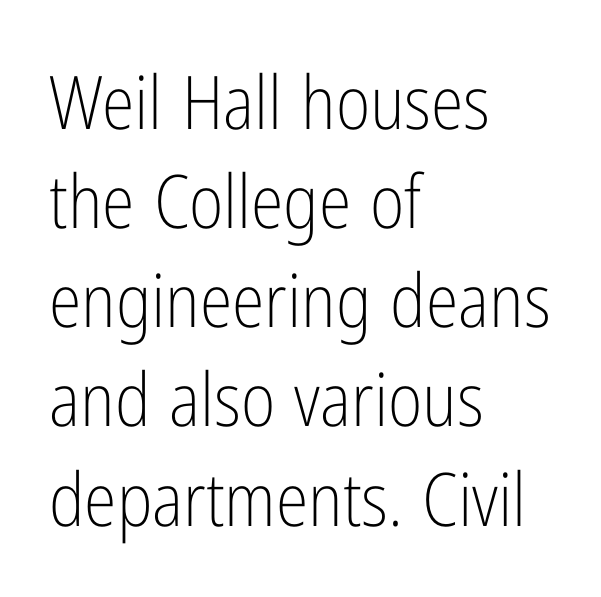
Short note: letters normally spaced. The passage shown is typed in a proportional face where columns would drift. When letters stand straight like this, we call the style roman or upright. Horizontally, the lines are justified to the leading edge only. These glyphs show unthickened strokes, regular width or finer.
